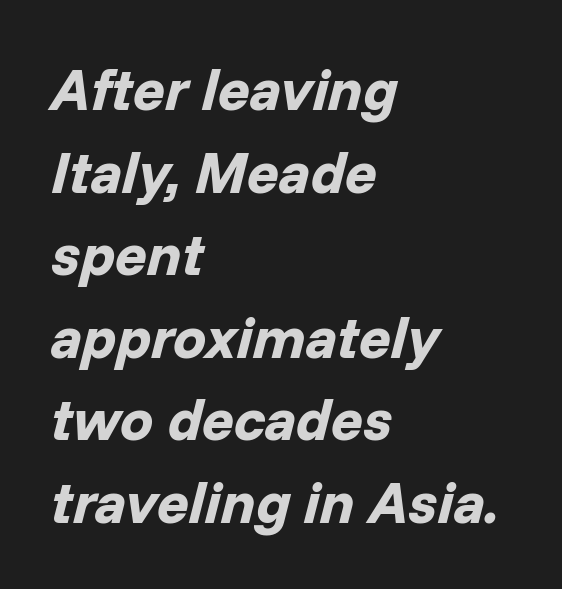
Leading: standard. Typesetter's note: full bold, strokes at maximum text heaviness. Does extra space separate the letters? No, they use regular spacing. Which margin do the lines hug? The left one — the right edge is uneven. This sample uses an oblique cut, with every glyph tilted off the vertical. Descenders hang freely into open space.
